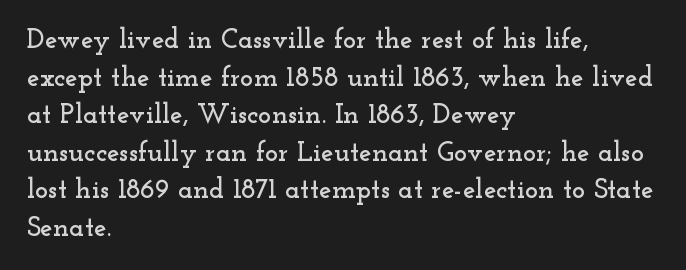
{"serif": "yes", "italic": "no", "width": "wide", "stroke_contrast": "low", "x_height": "small", "monospaced": "no", "underline": "no", "align": "left", "line_spacing": "normal", "line_spacing_ratio": 1.34, "letter_spacing": "normal", "letter_spacing_em": 0.0, "glyph_px": 28}
